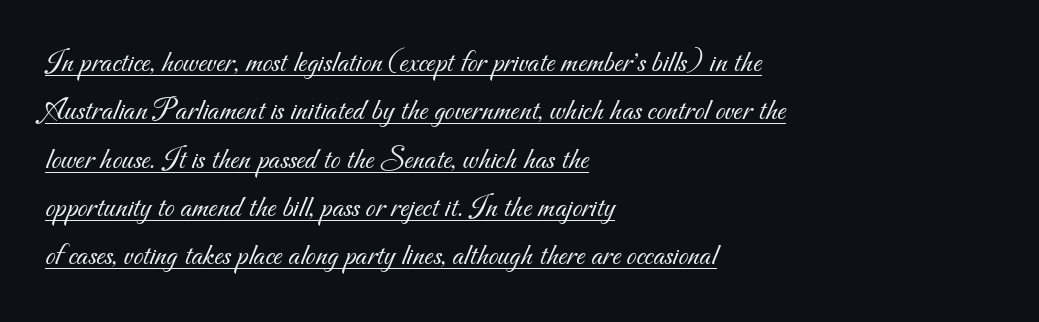
The image shows 32 px light sans-serif type; set left-aligned, normal line spacing (1.51x), normal letter spacing, underlined; medium stroke contrast and a small x-height.
